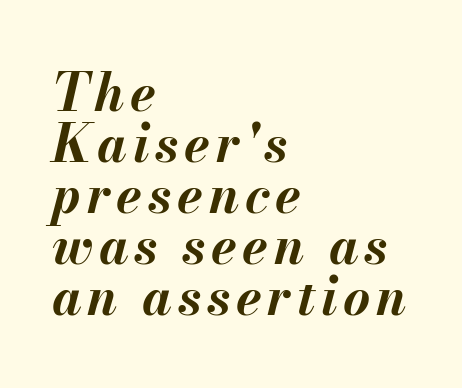
The image shows 52 px bold type, italic (leaning right); set left-aligned, tight line spacing (0.98x), not underlined; medium stroke contrast and a small x-height.
